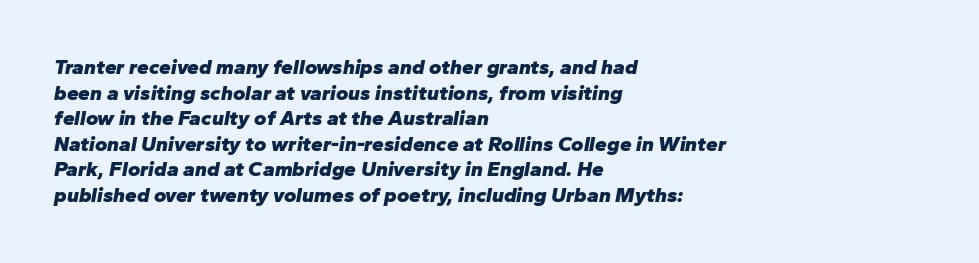
The image shows 21 px bold type, italic (leaning right); set left-aligned, line spacing 1.22x, normal letter spacing, not underlined.
